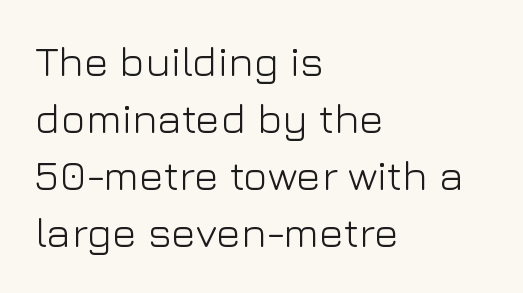
Q: Is the text bold? A: No.
Q: Is the text italic (slanted)? A: No, it is upright.
Q: Is the typeface a serif or a sans-serif typeface? A: Sans-serif.
Q: Is the text underlined? A: No.
Q: How is the paragraph aligned? A: Left-aligned.
Q: Is the spacing between letters normal or unusually wide? A: Normal.
Q: Is the spacing between lines tight, normal or loose? A: Normal.
Q: Width (condensed, normal, or wide)? A: Normal.
Q: Stroke contrast? A: Low.
Q: x-height? A: Medium.
Q: Monospaced? A: No.
